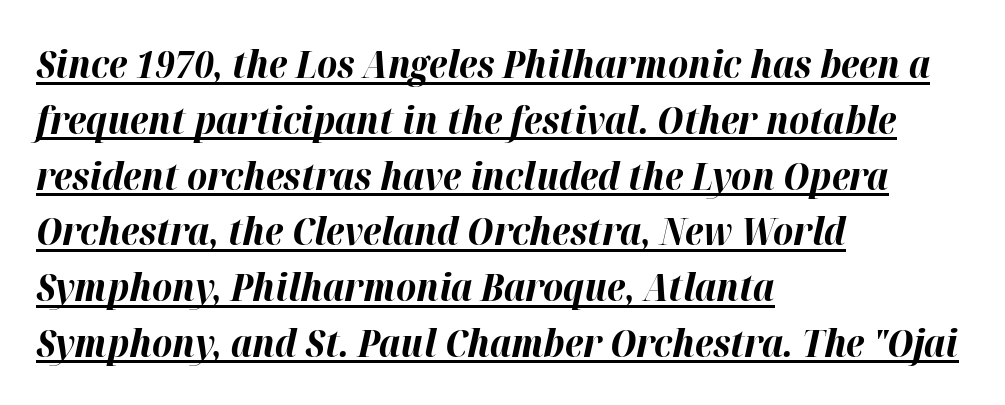
The letters are slanted; this is an italic face. Check the space under the baseline: a stroke is drawn there. These lines are rendered in a variable-pitch font. Set as a true bold cut, around the 700 mark. The setting favours the left margin, as ordinary paragraphs usually do. Honestly, the letter spacing is just normal — you wouldn't notice it.
